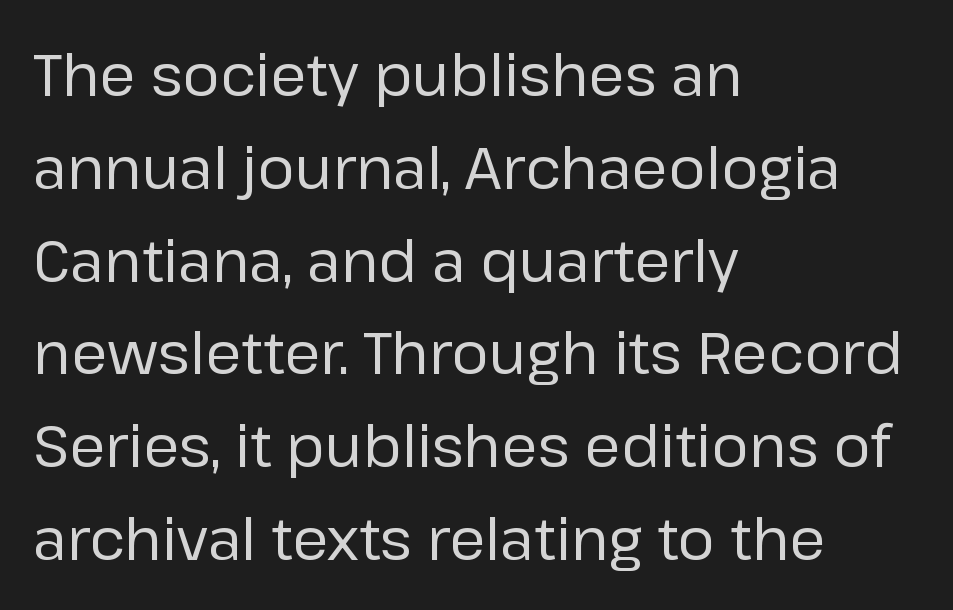
The rendering anchors every line to the left-hand side. Beneath every word, the page is bare. The designer went with a sans here, leaving each stem footless. Nobody touched the tracking dial on this one.
